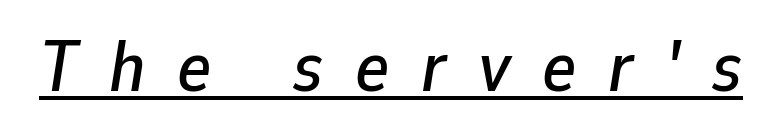
Q: Is the text italic (slanted)? A: Yes, it leans right by about 9 degrees.
Q: Is the text underlined? A: Yes.
Q: Is the spacing between letters normal or unusually wide? A: Unusually wide.
Q: Width (condensed, normal, or wide)? A: Normal.
Q: Stroke contrast? A: Low.
Q: x-height? A: Medium.
Q: Monospaced? A: No.
